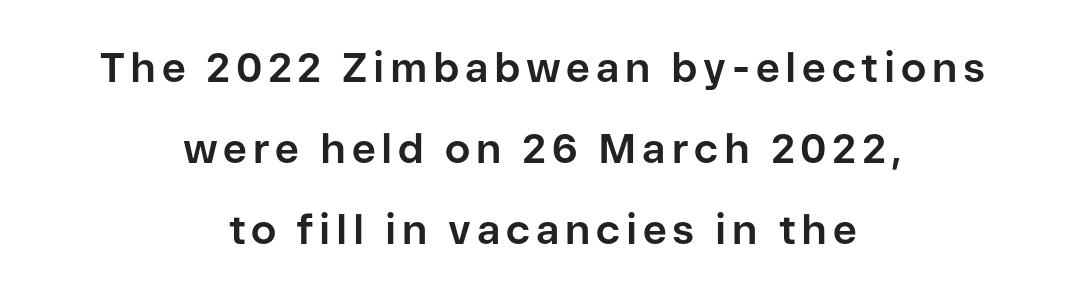
Descenders hang freely into open space. Vertical spacing — loose. The glyphs have the mass of a bold cut. Note the varied advance widths — an 'i' is clearly narrower than an 'm'. Tall strokes in this sample are plumb rather than angled. Leftover space on each line is divided equally before and after the words.
